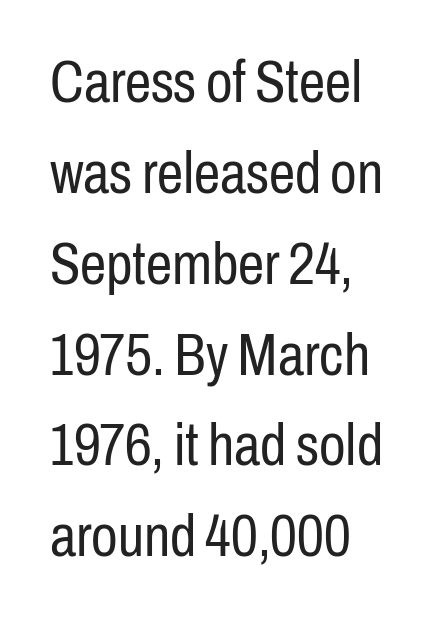
Q: Is the text bold? A: No.
Q: Is the text italic (slanted)? A: No, it is upright.
Q: Is the typeface a serif or a sans-serif typeface? A: Sans-serif.
Q: Is the text underlined? A: No.
Q: How is the paragraph aligned? A: Left-aligned.
Q: Is the spacing between letters normal or unusually wide? A: Normal.
Q: Is the spacing between lines tight, normal or loose? A: Normal.
Q: Width (condensed, normal, or wide)? A: Condensed.
Q: Stroke contrast? A: Low.
Q: x-height? A: Medium.
Q: Monospaced? A: No.
